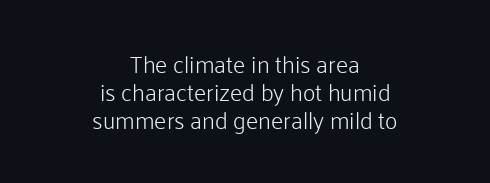
Letters rest on an invisible, unmarked baseline. Stem width sits at or under what a default text font uses. Letter spacing: default. Ascenders rise straight up at ninety degrees.
